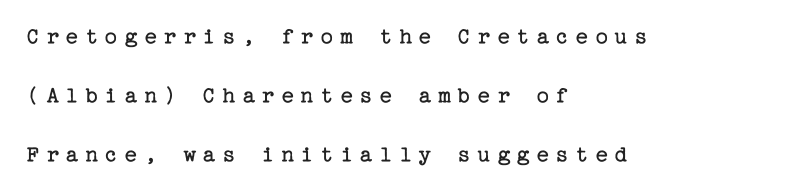
{"italic": "no", "bold": "no", "underline": "no", "align": "left", "line_spacing": "loose", "line_spacing_ratio": 2.45, "letter_spacing": "wide", "letter_spacing_em": 0.27, "glyph_px": 24}
